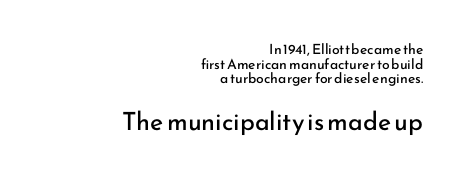
{"italic": "no", "bold": "no", "underline": "no", "align": "right", "line_spacing": "tight", "line_spacing_ratio": 1.04, "letter_spacing": "normal", "letter_spacing_em": 0.0, "larger_block": "second", "size_ratio": 1.79, "glyph_px": 25}
